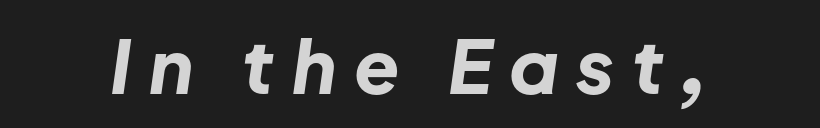
{"italic": "yes", "lean": "right", "slant_degrees": 8, "bold": "yes", "weight": "bold", "width": "normal", "stroke_contrast": "low", "x_height": "medium", "monospaced": "no", "underline": "no", "letter_spacing": "wide", "letter_spacing_em": 0.24, "glyph_px": 74}
